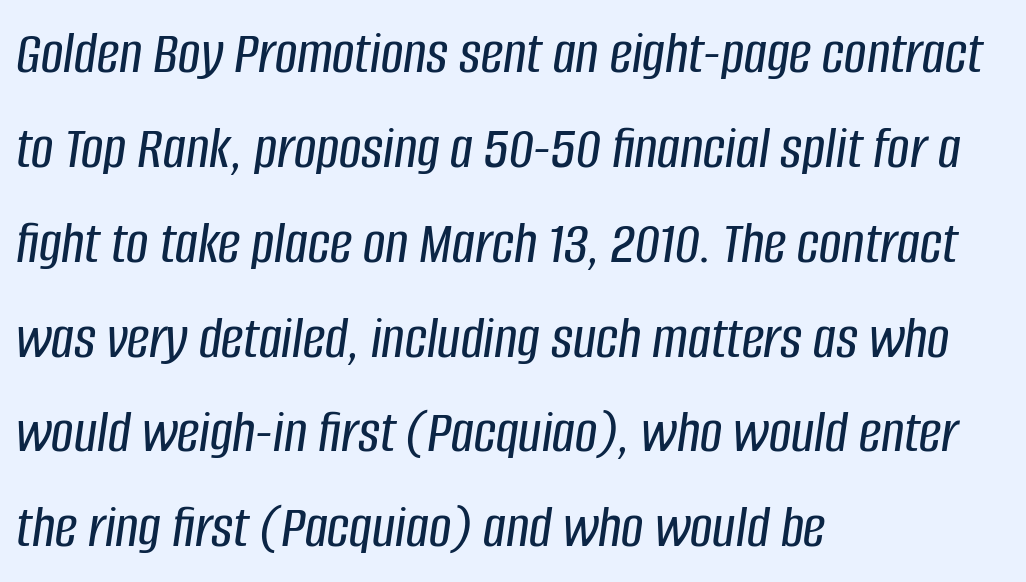
The image shows 62 px condensed type, italic (leaning right); set left-aligned, normal line spacing (1.53x), normal letter spacing, not underlined; low stroke contrast and a large x-height.
